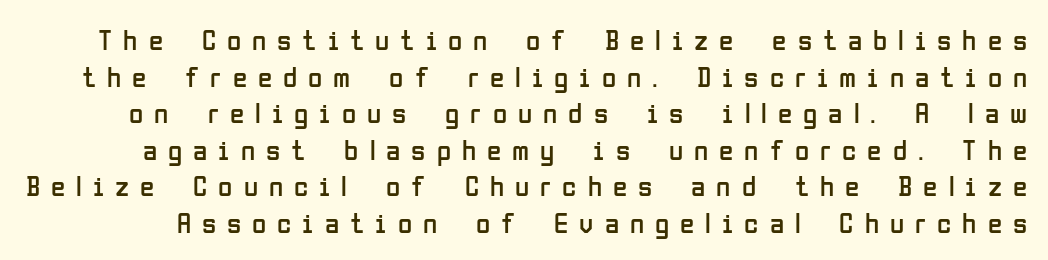
Q: Is the text bold? A: No.
Q: Is the text italic (slanted)? A: No, it is upright.
Q: Is the typeface a serif or a sans-serif typeface? A: Sans-serif.
Q: Is the text underlined? A: No.
Q: Is the spacing between letters normal or unusually wide? A: Unusually wide.
Q: Is the spacing between lines tight, normal or loose? A: Normal.
Q: Width (condensed, normal, or wide)? A: Condensed.
Q: Stroke contrast? A: Low.
Q: x-height? A: Medium.
Q: Monospaced? A: No.
